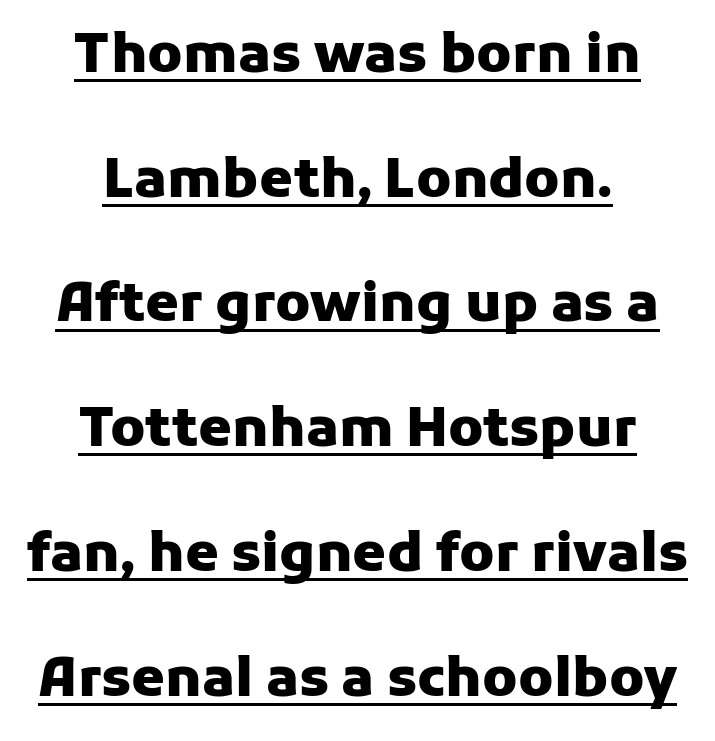
{"serif": "no", "italic": "no", "bold": "yes", "weight": "heavy", "width": "normal", "stroke_contrast": "low", "x_height": "medium", "monospaced": "no", "underline": "yes", "align": "center", "line_spacing": "loose", "line_spacing_ratio": 2.31, "letter_spacing": "normal", "letter_spacing_em": 0.0, "glyph_px": 54}
